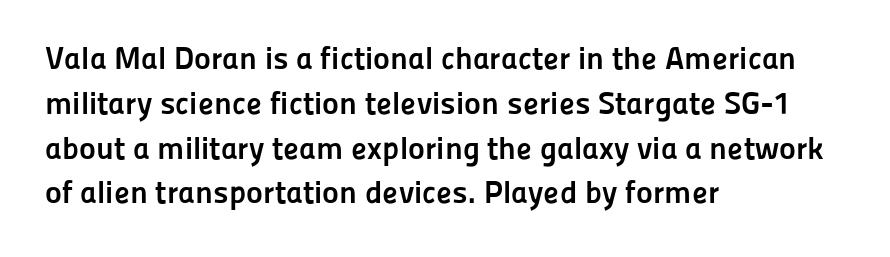
The letters carry no serifs — their stems end cleanly without finishing strokes. The face used here is proportionally spaced, like ordinary book or web type. The type is set solid horizontally, with unmodified tracking. Check the space under the baseline: it is left empty.
